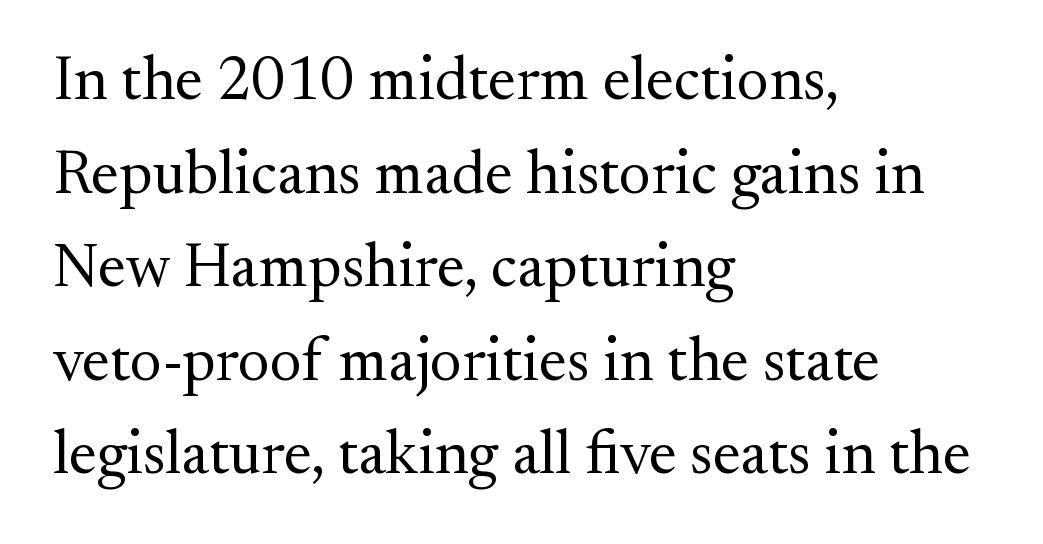
Q: Is the text bold? A: No.
Q: Is the text italic (slanted)? A: No, it is upright.
Q: Is the typeface a serif or a sans-serif typeface? A: Serif.
Q: Is the text underlined? A: No.
Q: How is the paragraph aligned? A: Left-aligned.
Q: Is the spacing between letters normal or unusually wide? A: Normal.
Q: Is the spacing between lines tight, normal or loose? A: Normal.
Q: Width (condensed, normal, or wide)? A: Normal.
Q: Stroke contrast? A: Medium.
Q: x-height? A: Small.
Q: Monospaced? A: No.
